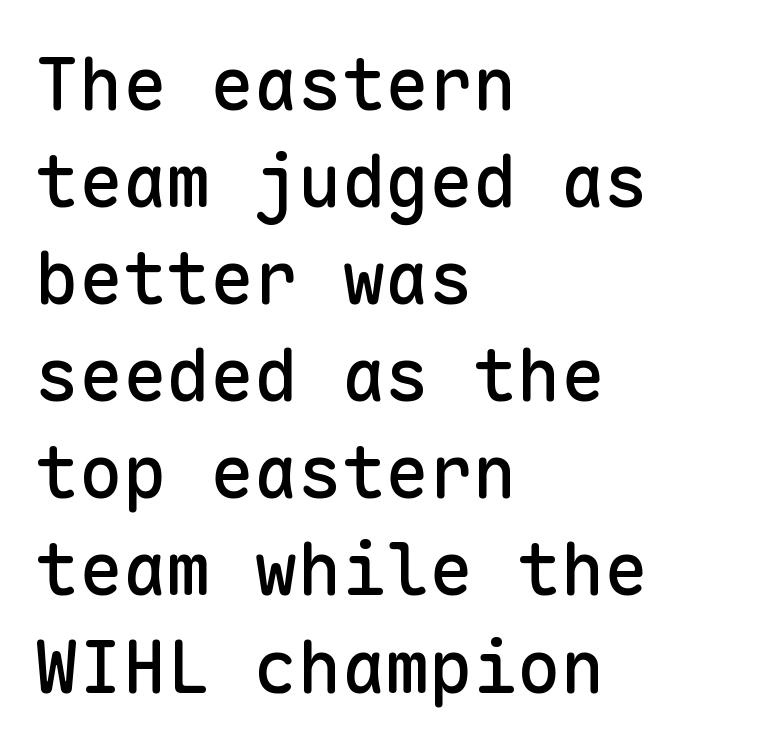
The image shows 73 px sans-serif type, upright, monospaced; set left-aligned, normal line spacing (1.33x), normal letter spacing, not underlined; low stroke contrast and a medium x-height.
